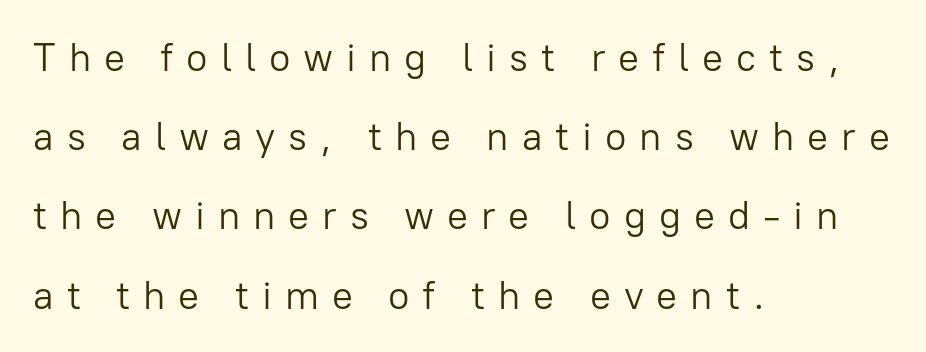
The letterforms stand isolated, each surrounded by extra space. Bare-footed words on every line. The typesetting does not lean heavy: it is not bold. Does the type have serifs? No, each stem ends abruptly.
